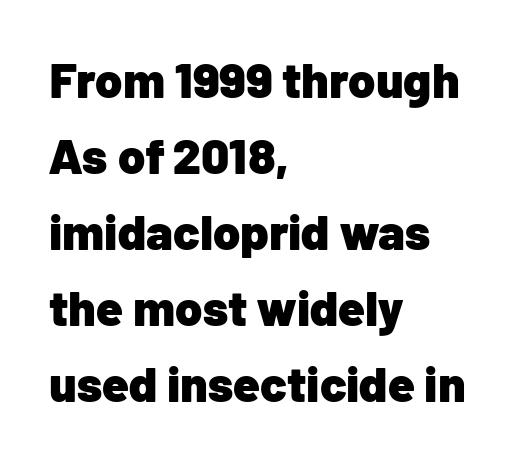
Q: Is the text bold? A: Yes.
Q: Is the text italic (slanted)? A: No, it is upright.
Q: Is the typeface a serif or a sans-serif typeface? A: Sans-serif.
Q: Is the text underlined? A: No.
Q: How is the paragraph aligned? A: Left-aligned.
Q: Is the spacing between letters normal or unusually wide? A: Normal.
Q: Is the spacing between lines tight, normal or loose? A: Normal.
Q: Width (condensed, normal, or wide)? A: Normal.
Q: Stroke contrast? A: Low.
Q: x-height? A: Medium.
Q: Monospaced? A: No.
